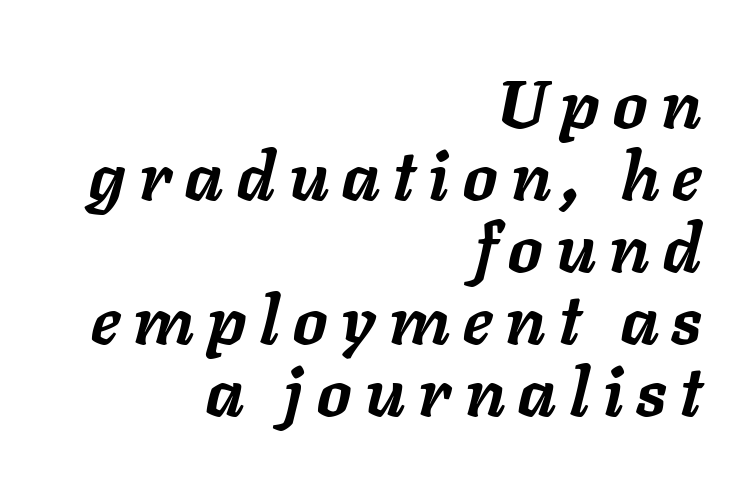
{"italic": "yes", "lean": "right", "slant_degrees": 11, "bold": "yes", "weight": "semibold", "width": "normal", "stroke_contrast": "low", "x_height": "medium", "monospaced": "no", "underline": "no", "align": "right", "line_spacing": "tight", "line_spacing_ratio": 1.06, "letter_spacing": "wide", "letter_spacing_em": 0.2, "glyph_px": 68}
